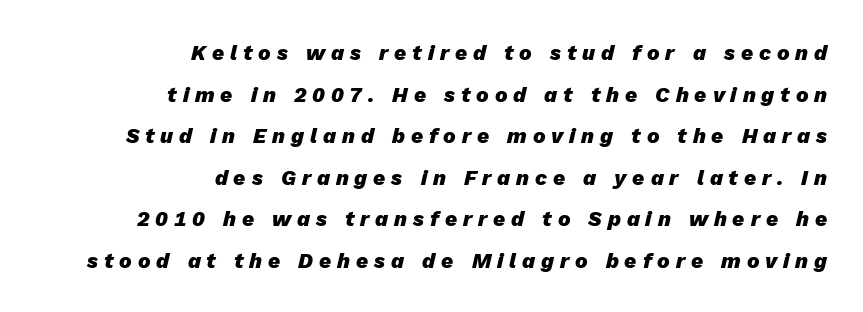
{"italic": "yes", "lean": "right", "slant_degrees": 13, "bold": "yes", "underline": "no", "align": "right", "line_spacing": "loose", "line_spacing_ratio": 1.98, "letter_spacing": "wide", "letter_spacing_em": 0.28, "glyph_px": 21}
